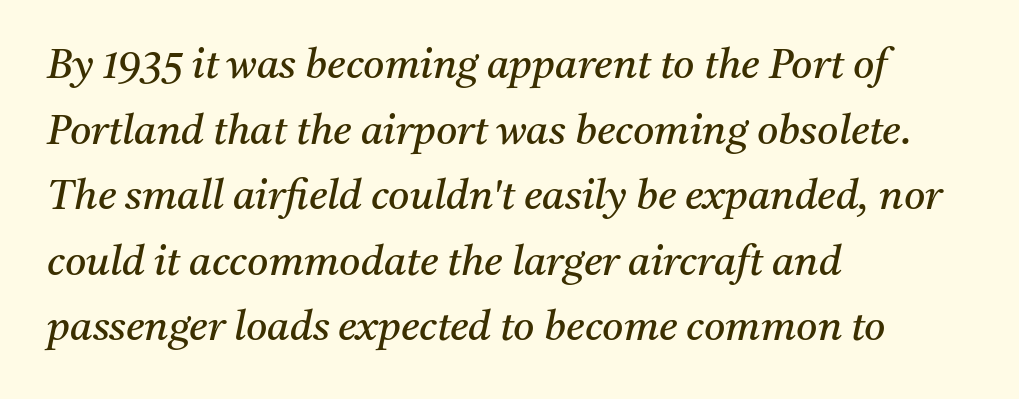
The image shows 41 px regular-weight serif type, italic (leaning right); set left-aligned, normal line spacing (1.6x), normal letter spacing, not underlined; medium stroke contrast and a medium x-height.
